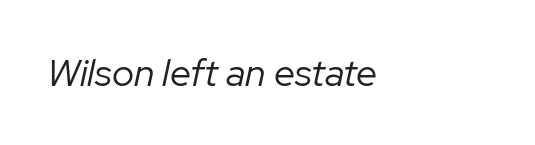
This is not heavy type; no bold has been used. The passage shown is not underscored anywhere. Is the letter spacing exaggerated? No — it looks like the ordinary default. Note the varied advance widths — an 'i' is clearly narrower than an 'm'.
